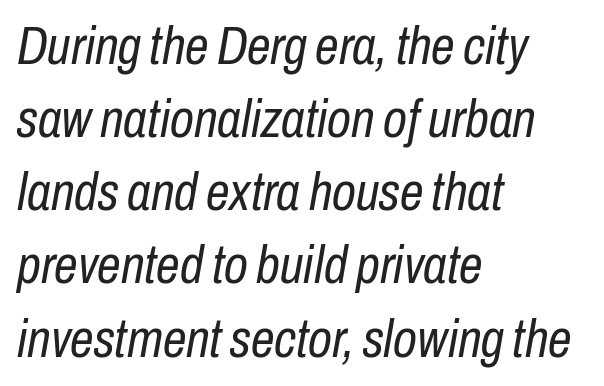
{"italic": "yes", "lean": "right", "slant_degrees": 10, "bold": "no", "weight": "regular", "width": "condensed", "stroke_contrast": "low", "x_height": "medium", "monospaced": "no", "underline": "no", "align": "left", "line_spacing": "normal", "line_spacing_ratio": 1.38, "letter_spacing": "normal", "letter_spacing_em": 0.0, "glyph_px": 53}
